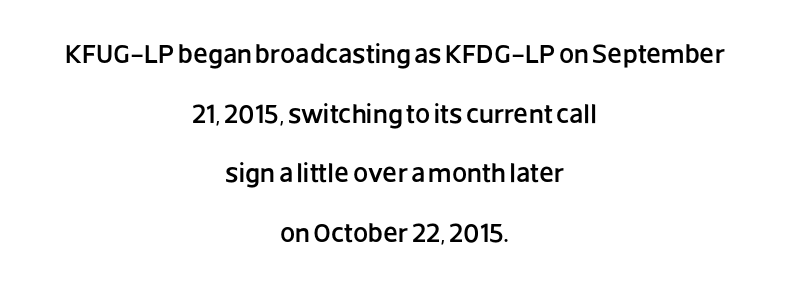
{"italic": "no", "underline": "no", "align": "center", "line_spacing": "loose", "line_spacing_ratio": 2.21, "letter_spacing": "normal", "letter_spacing_em": 0.0, "glyph_px": 27}
